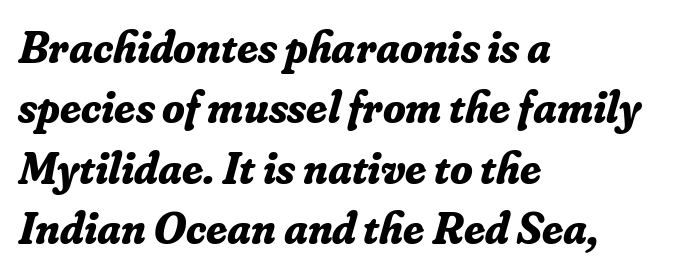
The image shows 46 px bold serif type, italic (leaning right); set left-aligned, normal line spacing (1.31x), normal letter spacing, not underlined; low stroke contrast and a small x-height.
